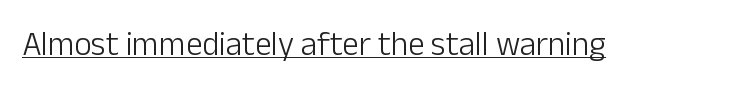
Unlike italic type, these characters show no tilt at all. Do the characters align in a grid? No, the font is proportional. Ink coverage per letter is moderate at most. Nothing sits at the stroke ends, so this counts as sans-serif. Quick note: underline on. These lines keep a tight, regular rhythm from letter to letter.
